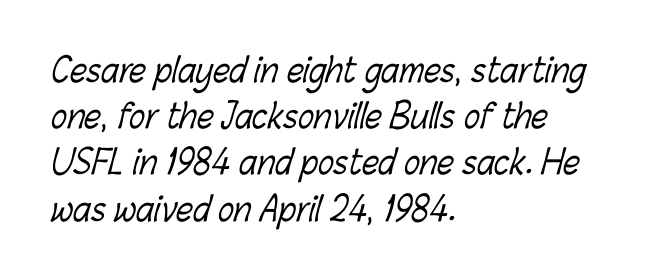
The image shows 33 px light, condensed type; set left-aligned, normal line spacing (1.4x), normal letter spacing, not underlined; low stroke contrast and a medium x-height.
